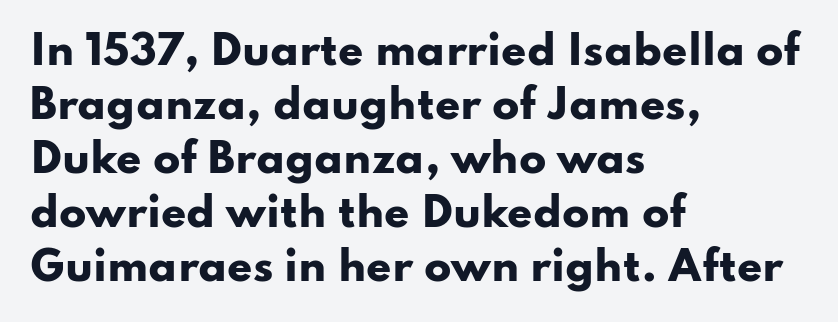
Each word holds together tightly as a unit, with standard inter-letter gaps. Rule under the text: the space is simply empty. A typesetter would call this proportional, since set widths differ per character. This is sans-serif lettering, the kind often seen on screens and signage. Heavy-handed strokes throughout: this text is bold.
